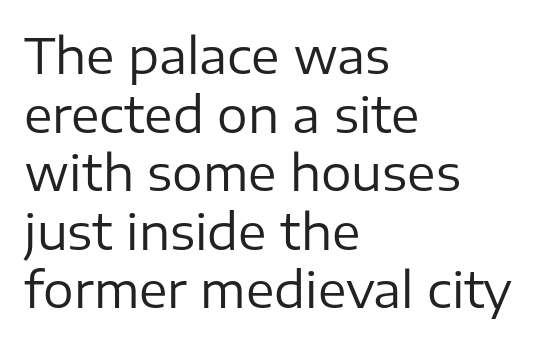
{"serif": "no", "italic": "no", "bold": "no", "weight": "regular", "width": "normal", "stroke_contrast": "low", "x_height": "medium", "monospaced": "no", "underline": "no", "align": "left", "line_spacing_ratio": 1.22, "letter_spacing": "normal", "letter_spacing_em": 0.0, "glyph_px": 48}
